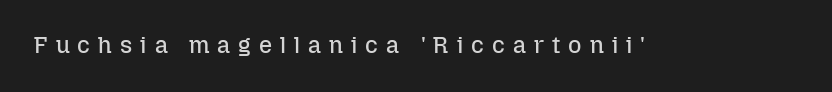
{"italic": "no", "bold": "no", "underline": "no", "letter_spacing": "wide", "letter_spacing_em": 0.35, "glyph_px": 23}
